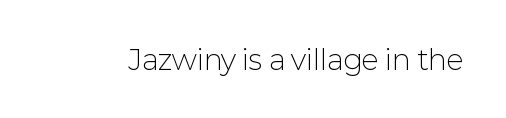
Q: Is the text bold? A: No.
Q: Is the text italic (slanted)? A: No, it is upright.
Q: Is the typeface a serif or a sans-serif typeface? A: Sans-serif.
Q: Is the text underlined? A: No.
Q: Is the spacing between letters normal or unusually wide? A: Normal.
Q: Width (condensed, normal, or wide)? A: Normal.
Q: Stroke contrast? A: Low.
Q: x-height? A: Medium.
Q: Monospaced? A: No.
